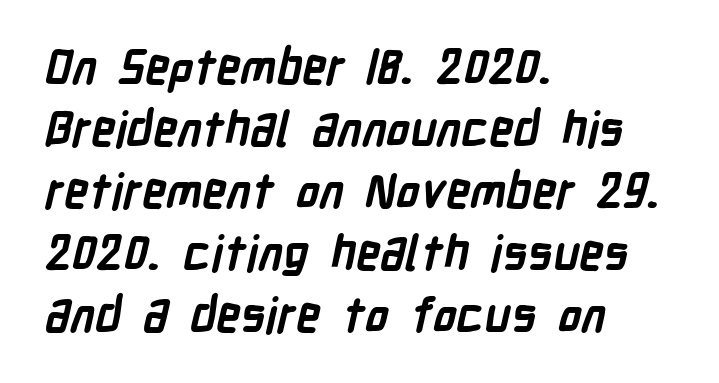
Q: Is the text bold? A: Yes.
Q: Is the typeface a serif or a sans-serif typeface? A: Sans-serif.
Q: Is the text underlined? A: No.
Q: How is the paragraph aligned? A: Left-aligned.
Q: Is the spacing between letters normal or unusually wide? A: Normal.
Q: Is the spacing between lines tight, normal or loose? A: Normal.
Q: Width (condensed, normal, or wide)? A: Condensed.
Q: Stroke contrast? A: Low.
Q: x-height? A: Medium.
Q: Monospaced? A: No.
